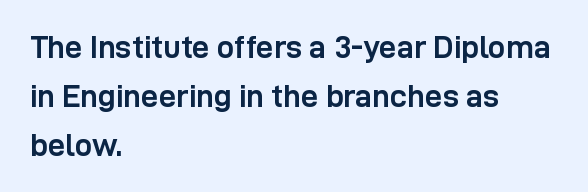
{"serif": "no", "italic": "no", "bold": "yes", "weight": "semibold", "width": "normal", "stroke_contrast": "low", "x_height": "medium", "monospaced": "no", "underline": "no", "align": "left", "line_spacing": "normal", "line_spacing_ratio": 1.58, "letter_spacing": "normal", "letter_spacing_em": 0.0, "glyph_px": 31}
